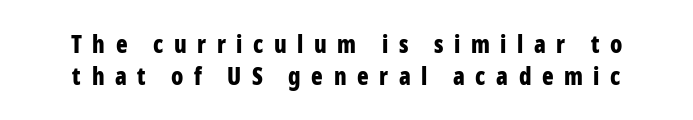
Q: Is the text bold? A: Yes.
Q: Is the text italic (slanted)? A: No, it is upright.
Q: Is the text underlined? A: No.
Q: Is the spacing between letters normal or unusually wide? A: Unusually wide.
Q: Is the spacing between lines tight, normal or loose? A: Normal.
